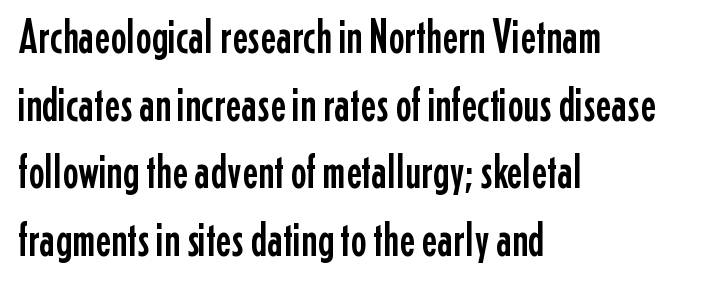
Letterform terminals end flat and unadorned throughout the passage. The type is set solid horizontally, with unmodified tracking. You could not count columns in this text — the font is proportionally spaced. Unmarked baselines from the first word to the last.
